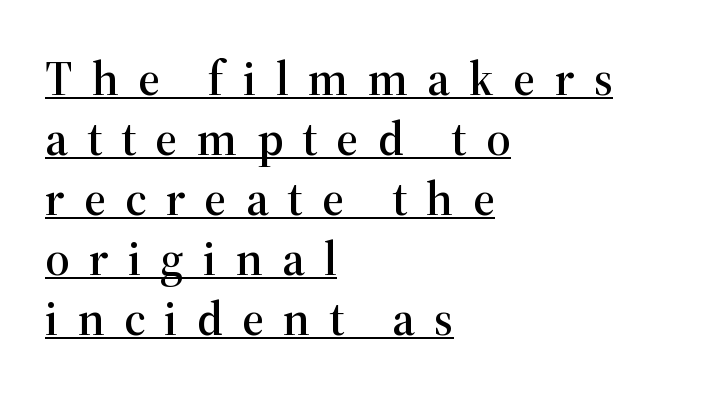
{"serif": "yes", "italic": "no", "width": "normal", "stroke_contrast": "high", "x_height": "medium", "monospaced": "no", "underline": "yes", "align": "left", "line_spacing": "normal", "line_spacing_ratio": 1.25, "letter_spacing": "wide", "letter_spacing_em": 0.4, "glyph_px": 48}
